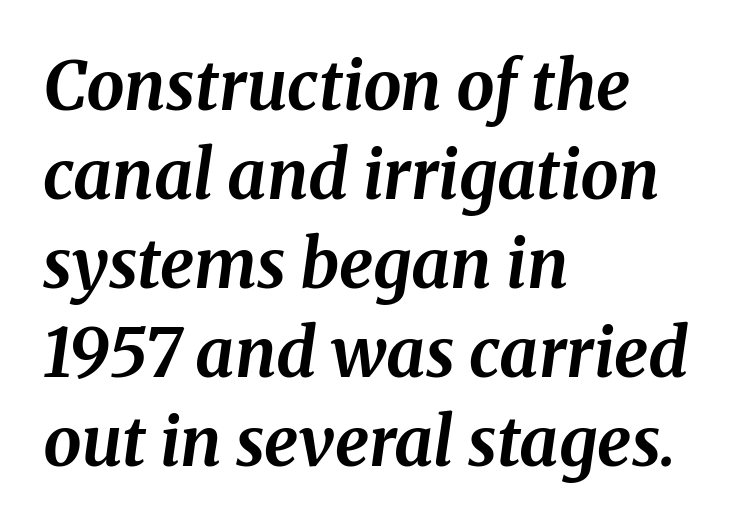
The image shows 68 px bold type, italic (leaning right); set left-aligned, normal line spacing (1.31x), normal letter spacing, not underlined; medium stroke contrast and a medium x-height.
